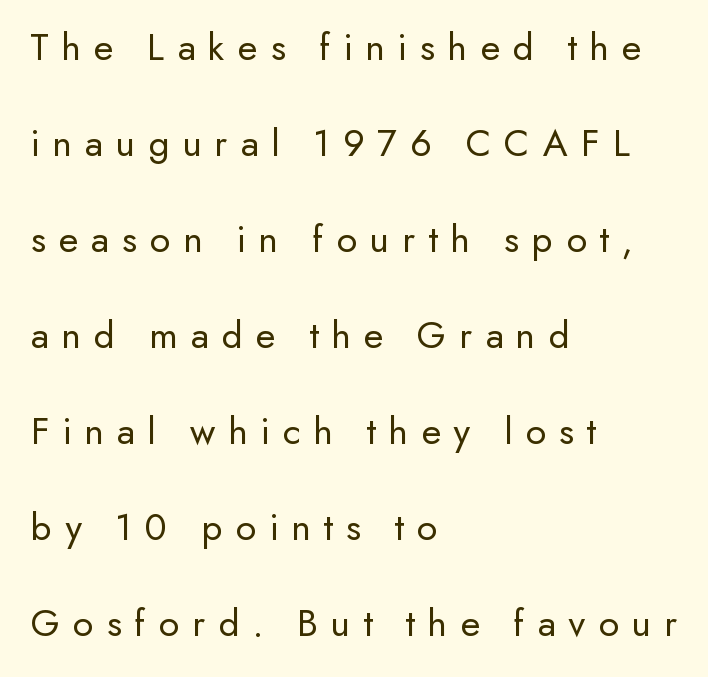
Q: Is the text bold? A: No.
Q: Is the text italic (slanted)? A: No, it is upright.
Q: Is the typeface a serif or a sans-serif typeface? A: Sans-serif.
Q: Is the text underlined? A: No.
Q: How is the paragraph aligned? A: Left-aligned.
Q: Is the spacing between letters normal or unusually wide? A: Unusually wide.
Q: Is the spacing between lines tight, normal or loose? A: Loose.
Q: Width (condensed, normal, or wide)? A: Normal.
Q: Stroke contrast? A: Low.
Q: x-height? A: Small.
Q: Monospaced? A: No.
